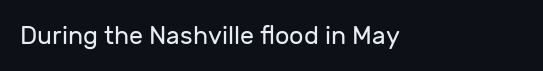
The rendering keeps characters at their native spacing. The font sits on the lighter half of the weight spectrum, regular included. Quick note: underline off. Is there any slant? The stems are plumb.
